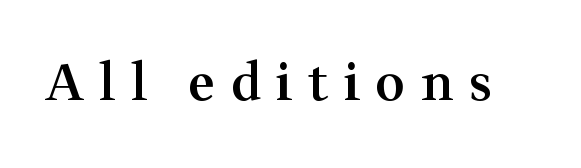
{"serif": "yes", "italic": "no", "bold": "semi", "weight": "semibold", "width": "normal", "stroke_contrast": "medium", "x_height": "medium", "monospaced": "no", "underline": "no", "letter_spacing": "wide", "letter_spacing_em": 0.32, "glyph_px": 50}
